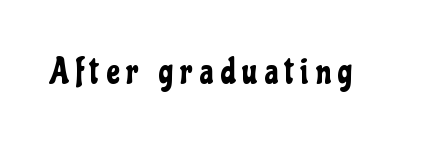
Each letter keeps its own natural width here, so spacing adapts to shape. Check the space under the baseline: it is left empty. Typographically, this falls in the sans-serif category. When letters stand straight like this, we call the style roman or upright. The horizontal fit of the characters is loose and conspicuously gappy.
